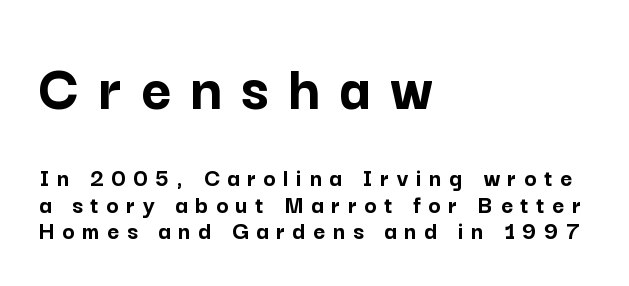
The image shows 66 px semibold sans-serif type, upright; set left-aligned, tight line spacing (1.01x), unusually wide letter spacing (+0.29 em), not underlined; the first (top) block is 2.54x larger; low stroke contrast and a medium x-height.
